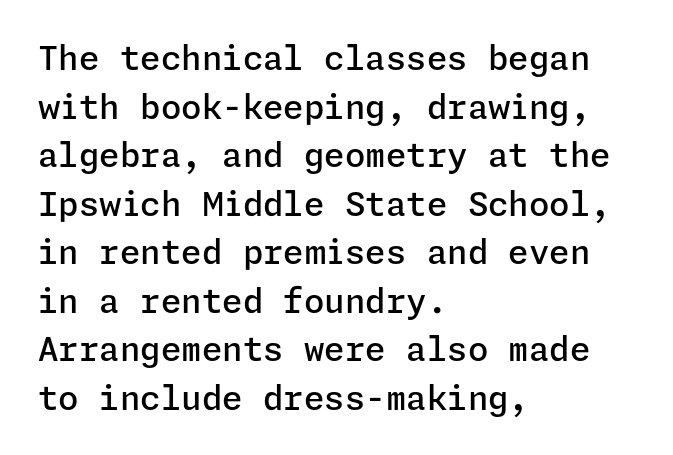
The image shows 33 px semibold sans-serif type, upright; set left-aligned, normal line spacing (1.47x), normal letter spacing, not underlined; low stroke contrast and a medium x-height.
